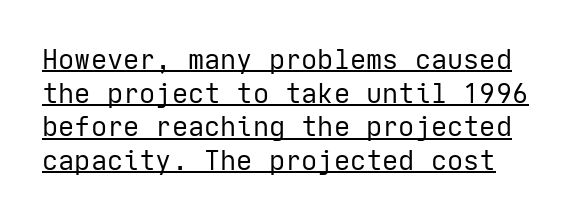
{"italic": "no", "bold": "no", "underline": "yes", "line_spacing": "normal", "line_spacing_ratio": 1.25, "letter_spacing": "normal", "letter_spacing_em": 0.0, "glyph_px": 27}
